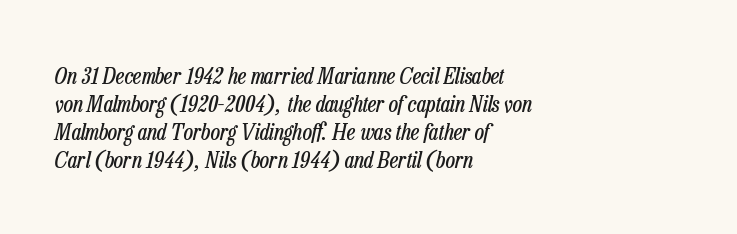
Check the space under the baseline: it is left empty. The font is comparable to plain body text, perhaps lighter. Alignment: flush left. A typesetter would call this zero additional tracking. The passage shown leans; its letterforms are oblique.
